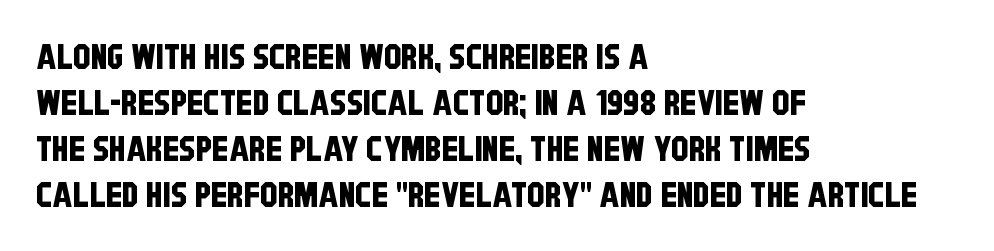
The image shows 35 px condensed sans-serif type; set left-aligned, normal line spacing (1.31x), normal letter spacing, not underlined; low stroke contrast and a large x-height.
